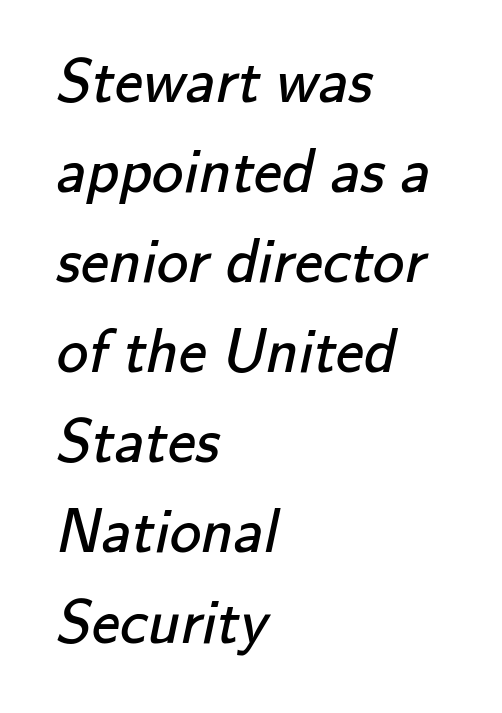
The image shows 63 px regular-weight sans-serif type; set left-aligned, normal line spacing (1.43x), normal letter spacing, not underlined; low stroke contrast and a small x-height.
